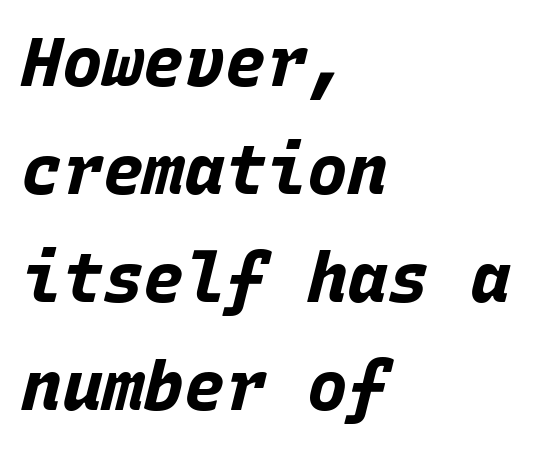
An italicized treatment has been applied to the whole sample. Fixed-width glyphs throughout — classic coding-font behaviour. The specimen omits any rule beneath the text block's lines. Strong, thick strokes mark this as bold type.
